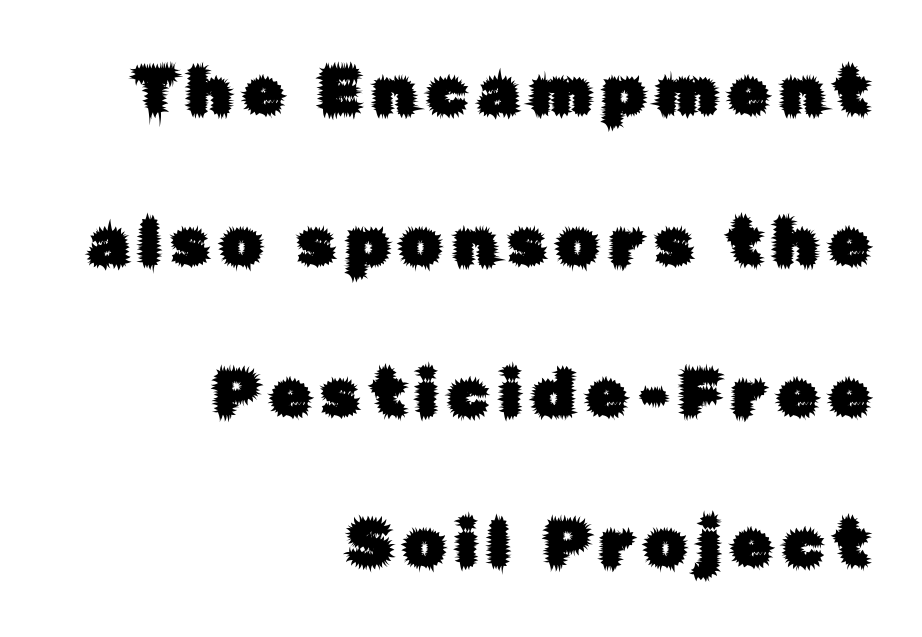
Posture: straight, roman, zero tilt. Is this a fixed-width face? No — the glyphs have proportional, varying widths. The rendering shows plain stroke endings on the letterforms — a sans-serif design. Baseline-to-baseline distance is far greater than the letter height. Right-aligned paragraph, ragged on the left. Nobody drew a line under any word here.
